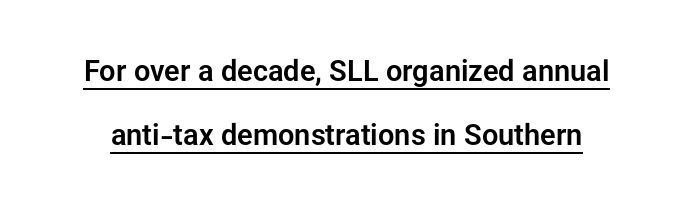
Q: Is the text italic (slanted)? A: No, it is upright.
Q: Is the typeface a serif or a sans-serif typeface? A: Sans-serif.
Q: Is the text underlined? A: Yes.
Q: Is the spacing between letters normal or unusually wide? A: Normal.
Q: Is the spacing between lines tight, normal or loose? A: Loose.
Q: Width (condensed, normal, or wide)? A: Normal.
Q: Stroke contrast? A: Low.
Q: x-height? A: Medium.
Q: Monospaced? A: No.
